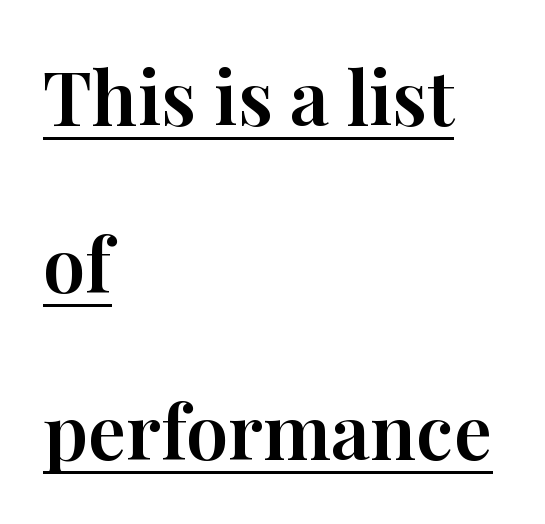
The face used here is seriffed, in the tradition of book romans. These lines were composed using upright roman letters. A typesetter would call this proportional, since set widths differ per character. The leading is generous, giving the passage an open texture.
